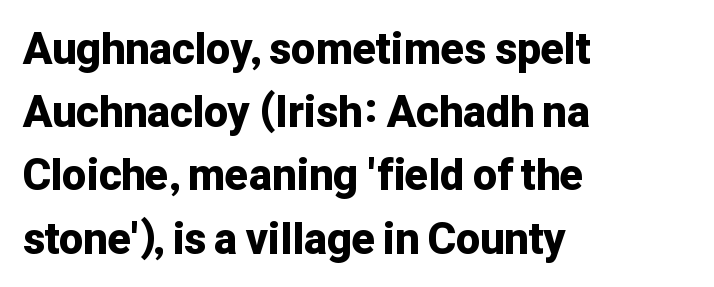
Q: Is the text bold? A: Yes.
Q: Is the text italic (slanted)? A: No, it is upright.
Q: Is the typeface a serif or a sans-serif typeface? A: Sans-serif.
Q: Is the text underlined? A: No.
Q: How is the paragraph aligned? A: Left-aligned.
Q: Is the spacing between letters normal or unusually wide? A: Normal.
Q: Is the spacing between lines tight, normal or loose? A: Normal.
Q: Width (condensed, normal, or wide)? A: Normal.
Q: Stroke contrast? A: Low.
Q: x-height? A: Medium.
Q: Monospaced? A: No.
